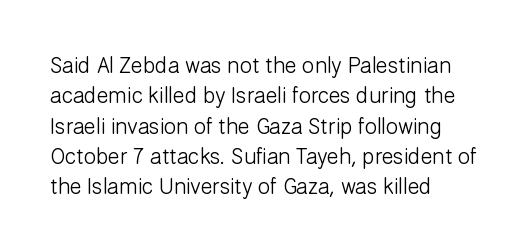
A quiet, ordinary-to-light weight characterises the typeface. The text block is weighted toward the left margin, trailing off unevenly rightward. This rendering leaves character spacing at its baseline value. Characters remain perfectly vertical along every line. The strip under each line holds only bare page.
